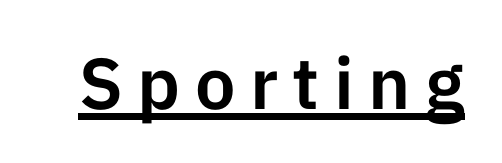
Q: Is the text italic (slanted)? A: No, it is upright.
Q: Is the typeface a serif or a sans-serif typeface? A: Sans-serif.
Q: Is the text underlined? A: Yes.
Q: Is the spacing between letters normal or unusually wide? A: Unusually wide.
Q: Width (condensed, normal, or wide)? A: Normal.
Q: Stroke contrast? A: Low.
Q: x-height? A: Medium.
Q: Monospaced? A: No.
